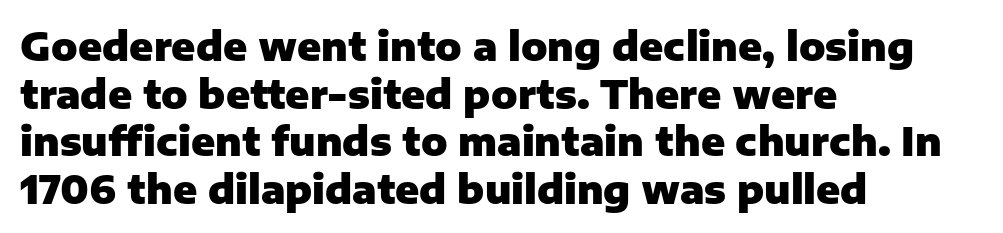
Style check: upright. Tracking value appears to be zero — textbook default spacing. The face used here has the dense, thick strokes of a bold. The gap between lines stays unmarked. The passage shown is typed in a proportional face where columns would drift. Typographically, this falls in the sans-serif category.
